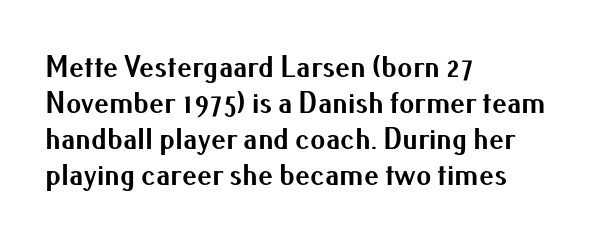
Q: Is the text bold? A: Yes.
Q: Is the text italic (slanted)? A: No, it is upright.
Q: Is the typeface a serif or a sans-serif typeface? A: Sans-serif.
Q: Is the text underlined? A: No.
Q: How is the paragraph aligned? A: Left-aligned.
Q: Is the spacing between letters normal or unusually wide? A: Normal.
Q: Width (condensed, normal, or wide)? A: Normal.
Q: Stroke contrast? A: Medium.
Q: x-height? A: Small.
Q: Monospaced? A: No.
